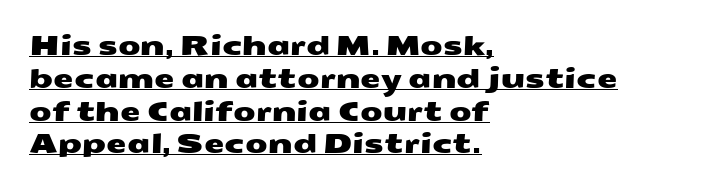
{"underline": "yes", "align": "left", "line_spacing": "normal", "line_spacing_ratio": 1.26, "letter_spacing": "normal", "letter_spacing_em": 0.0, "glyph_px": 26}
